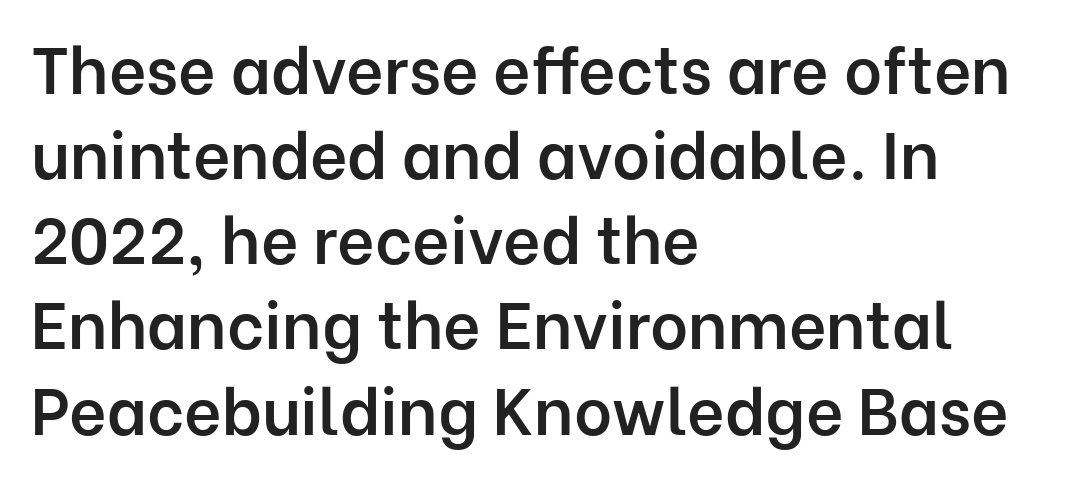
Q: Is the text bold? A: Semi-bold.
Q: Is the text italic (slanted)? A: No, it is upright.
Q: Is the typeface a serif or a sans-serif typeface? A: Sans-serif.
Q: Is the text underlined? A: No.
Q: How is the paragraph aligned? A: Left-aligned.
Q: Is the spacing between letters normal or unusually wide? A: Normal.
Q: Is the spacing between lines tight, normal or loose? A: Normal.
Q: Width (condensed, normal, or wide)? A: Normal.
Q: Stroke contrast? A: Low.
Q: x-height? A: Medium.
Q: Monospaced? A: No.
